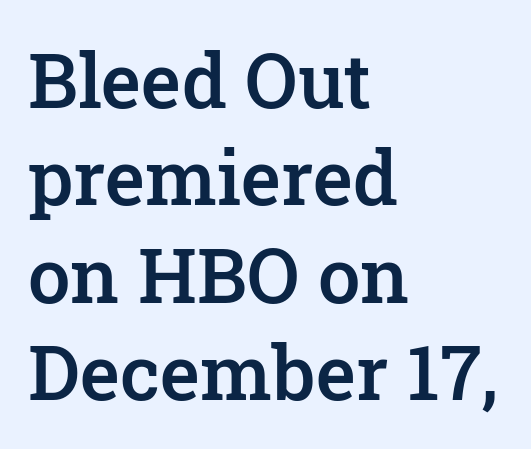
{"serif": "yes", "italic": "no", "bold": "semi", "weight": "semibold", "width": "normal", "stroke_contrast": "low", "x_height": "medium", "monospaced": "no", "underline": "no", "align": "left", "line_spacing": "normal", "line_spacing_ratio": 1.28, "letter_spacing": "normal", "letter_spacing_em": 0.0, "glyph_px": 76}
